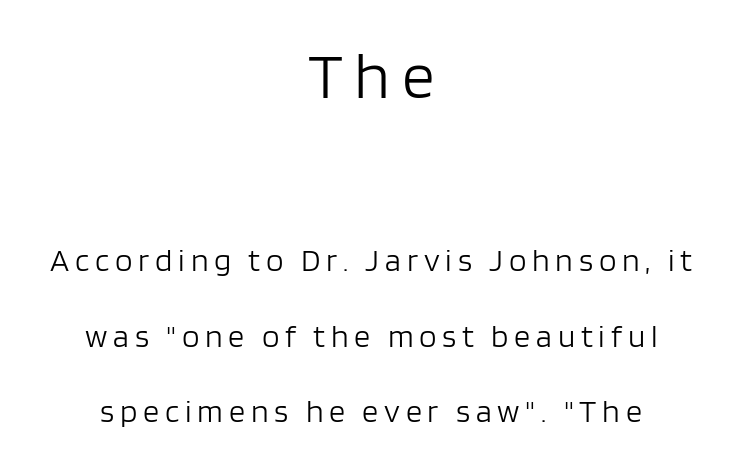
Q: Is the text bold? A: No.
Q: Is the text italic (slanted)? A: No, it is upright.
Q: Is the typeface a serif or a sans-serif typeface? A: Sans-serif.
Q: Is the text underlined? A: No.
Q: How is the paragraph aligned? A: Centered.
Q: Is the spacing between lines tight, normal or loose? A: Loose.
Q: Which block of text is set in a larger size, the first (top) or the second (bottom)? A: The first (top) one.
Q: Width (condensed, normal, or wide)? A: Normal.
Q: Stroke contrast? A: Low.
Q: x-height? A: Large.
Q: Monospaced? A: No.
